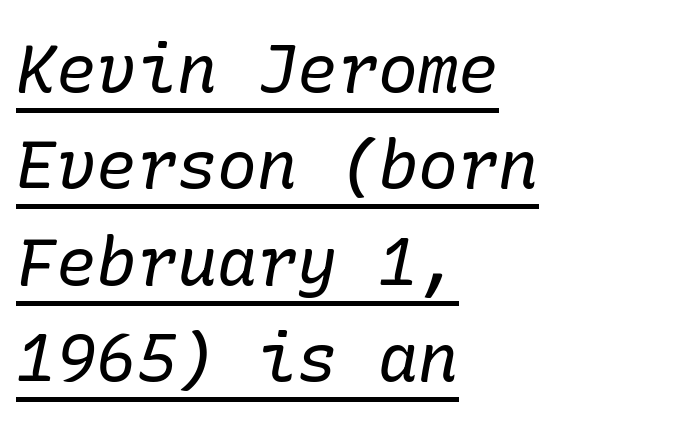
The image shows 67 px regular-weight type, italic (leaning right); set left-aligned, normal line spacing (1.44x), normal letter spacing, underlined; low stroke contrast and a medium x-height.
